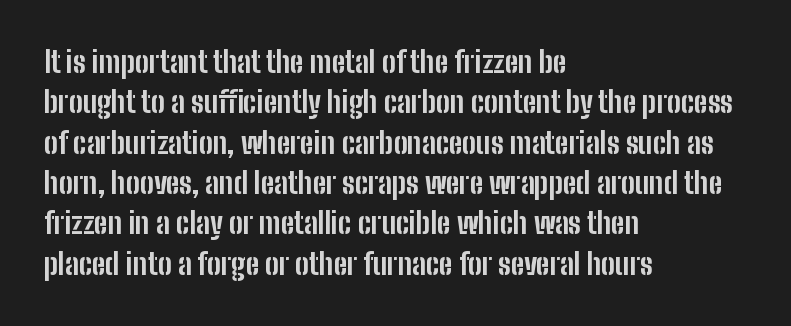
{"serif": "no", "italic": "no", "bold": "yes", "weight": "bold", "width": "condensed", "stroke_contrast": "low", "x_height": "medium", "monospaced": "no", "underline": "no", "align": "left", "line_spacing": "normal", "line_spacing_ratio": 1.39, "letter_spacing": "normal", "letter_spacing_em": 0.0, "glyph_px": 29}
